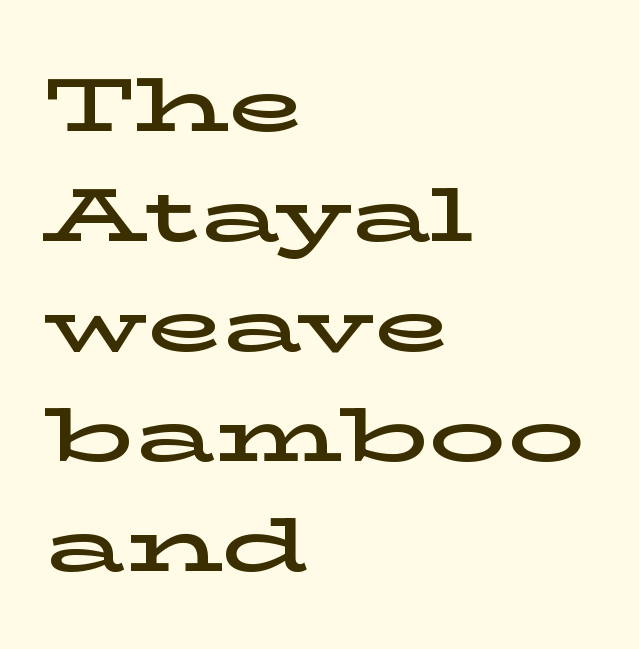
{"serif": "yes", "italic": "no", "width": "wide", "stroke_contrast": "low", "x_height": "medium", "monospaced": "no", "underline": "no", "align": "left", "line_spacing": "normal", "line_spacing_ratio": 1.43, "letter_spacing": "normal", "letter_spacing_em": 0.0, "glyph_px": 77}
